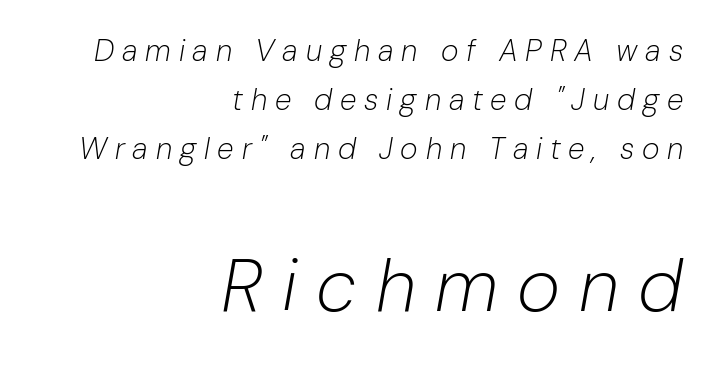
Anything drawn beneath the words? Only blank space. Tracking here is generous; glyphs stand well apart from one another. Line spacing here is normal. Type size steps up from the first block to the second. Proportional: the letters do not fall into vertical columns. No heavy texture on the line: the type isn't bold.
